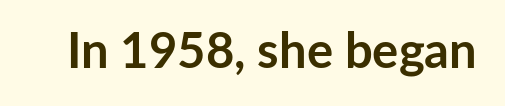
Here the glyphs are tracked normally, forming tight word shapes. Only glyphs here, with clear space below each row. Does the weight exceed regular? Yes, all the way to bold. Font category for this specimen: sans-serif. You could not count columns in this text — the font is proportionally spaced. Upright lettering throughout.
